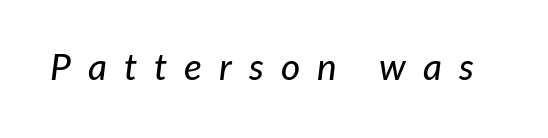
The image shows 37 px text type, italic (leaning right); set unusually wide letter spacing (+0.46 em), not underlined; low stroke contrast and a medium x-height.
